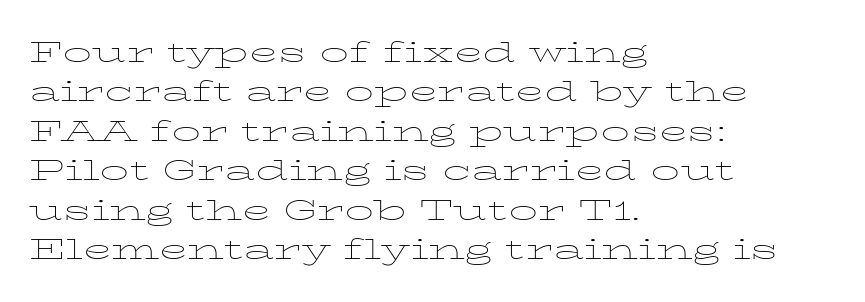
The image shows 29 px thin, wide serif type, upright; set left-aligned, normal line spacing (1.36x), normal letter spacing, not underlined; low stroke contrast and a medium x-height.
